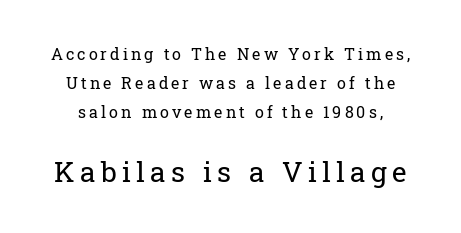
{"serif": "yes", "italic": "no", "bold": "no", "weight": "regular", "width": "normal", "stroke_contrast": "low", "x_height": "medium", "monospaced": "no", "underline": "no", "line_spacing_ratio": 1.8, "larger_block": "second", "size_ratio": 1.75, "glyph_px": 28}
